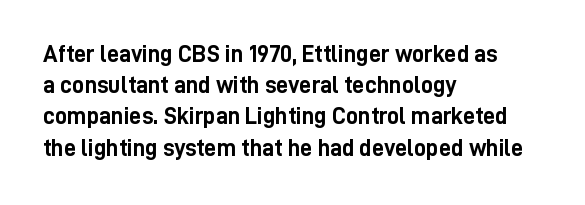
The image shows 24 px bold type, upright; set left-aligned, normal line spacing (1.3x), normal letter spacing, not underlined.
